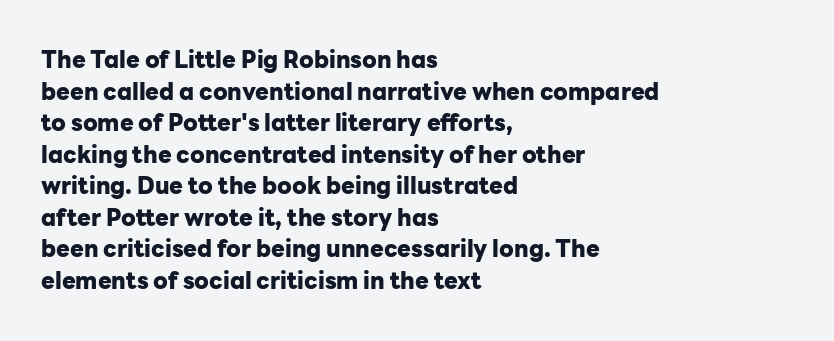
One glance says typical: line gaps are just what's usual. The letters stand upright; this is a roman face. These lines stack with their left ends in a neat column. Bold? Absolutely — the strokes are thick and heavy.
